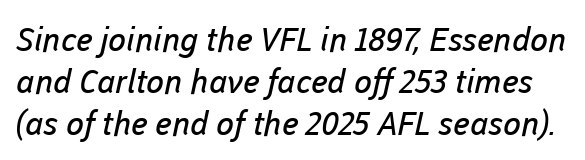
{"serif": "no", "bold": "no", "weight": "regular", "width": "normal", "stroke_contrast": "low", "x_height": "medium", "monospaced": "no", "underline": "no", "line_spacing": "normal", "line_spacing_ratio": 1.27, "letter_spacing": "normal", "letter_spacing_em": 0.0, "glyph_px": 33}
